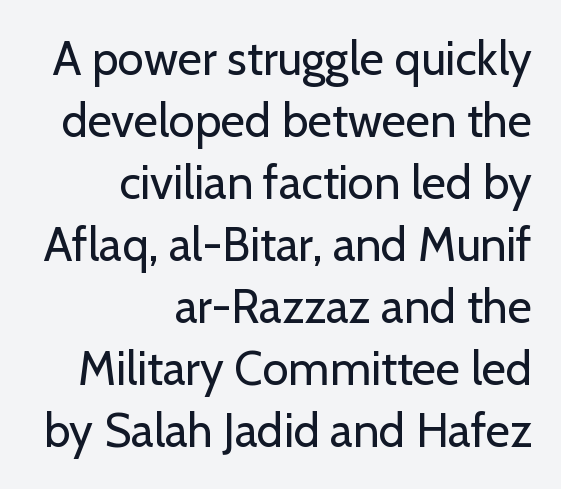
Inter-character spacing is left at the font's built-in metrics. Do the letters lean? They stand straight. Right-aligned paragraph, ragged on the left. Students, observe: this is what conventionally led text looks like.
